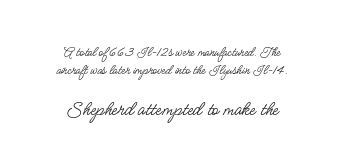
The image shows 21 px text type; set centered, normal line spacing (1.31x), normal letter spacing, not underlined; the second (bottom) block is 1.5x larger.
